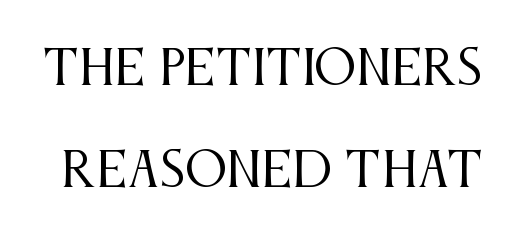
The image shows 47 px regular-weight, condensed serif type, upright; set loose line spacing (2.18x), normal letter spacing, not underlined; medium stroke contrast and a large x-height.
